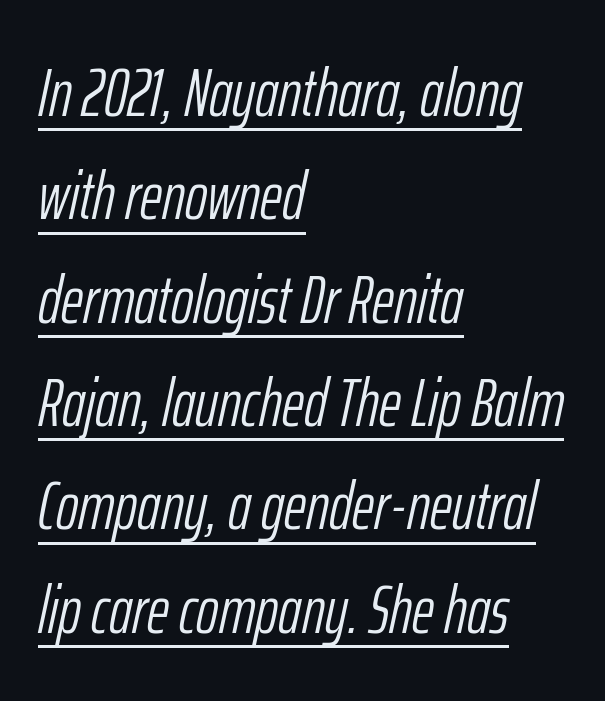
Q: Is the text bold? A: No.
Q: Is the text italic (slanted)? A: Yes, it leans right by about 12 degrees.
Q: Is the text underlined? A: Yes.
Q: How is the paragraph aligned? A: Left-aligned.
Q: Is the spacing between letters normal or unusually wide? A: Normal.
Q: Is the spacing between lines tight, normal or loose? A: Normal.
Q: Width (condensed, normal, or wide)? A: Condensed.
Q: Stroke contrast? A: Low.
Q: x-height? A: Medium.
Q: Monospaced? A: No.
